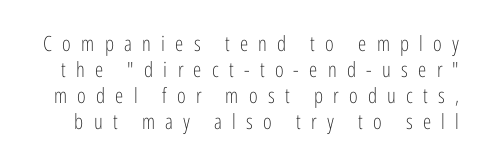
The image shows 21 px text type, upright; set line spacing 1.24x, unusually wide letter spacing (+0.49 em), not underlined.
